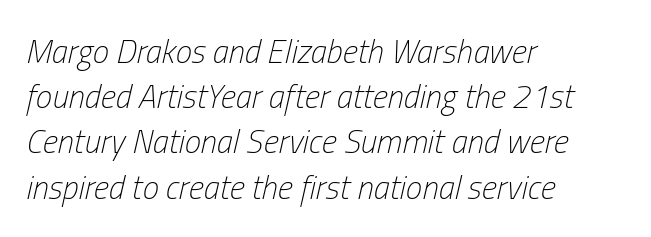
The strokes carry an ordinary text weight at most. Descender tails drop into unmarked territory. The rendering keeps characters at their native spacing. The letters are slanted; this is an italic face. Students, observe: this is what conventionally led text looks like. Spacing verdict: proportional, widths tailored to each character.
